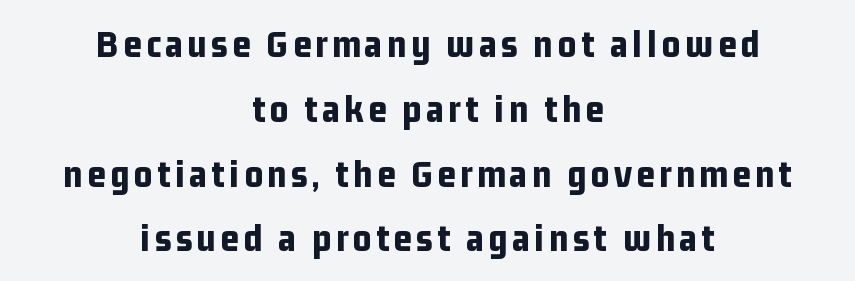
Q: Is the text bold? A: Yes.
Q: Is the text italic (slanted)? A: No, it is upright.
Q: Is the typeface a serif or a sans-serif typeface? A: Sans-serif.
Q: Is the text underlined? A: No.
Q: How is the paragraph aligned? A: Centered.
Q: Is the spacing between lines tight, normal or loose? A: Normal.
Q: Width (condensed, normal, or wide)? A: Condensed.
Q: Stroke contrast? A: Low.
Q: x-height? A: Medium.
Q: Monospaced? A: No.
